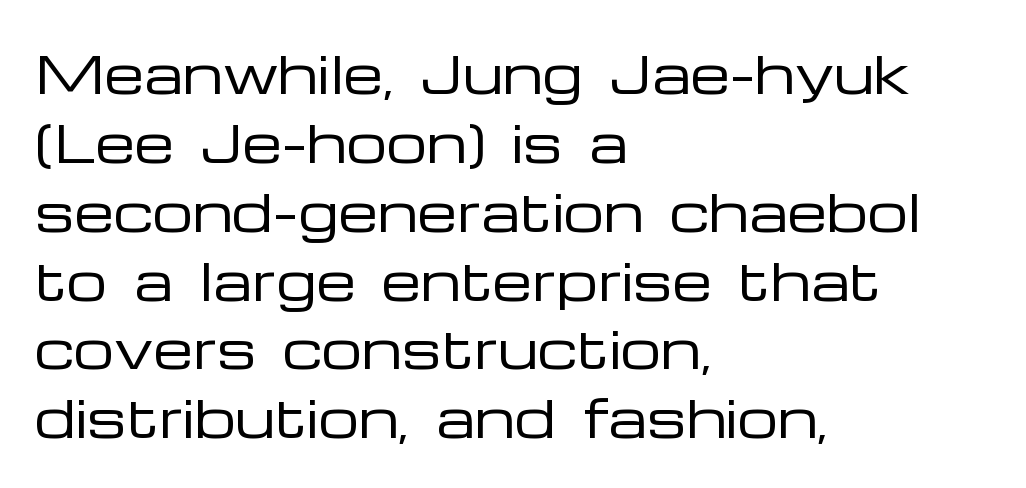
Q: Is the text bold? A: No.
Q: Is the text italic (slanted)? A: No, it is upright.
Q: Is the typeface a serif or a sans-serif typeface? A: Sans-serif.
Q: Is the text underlined? A: No.
Q: How is the paragraph aligned? A: Left-aligned.
Q: Is the spacing between letters normal or unusually wide? A: Normal.
Q: Is the spacing between lines tight, normal or loose? A: Normal.
Q: Width (condensed, normal, or wide)? A: Wide.
Q: Stroke contrast? A: Low.
Q: x-height? A: Medium.
Q: Monospaced? A: No.
